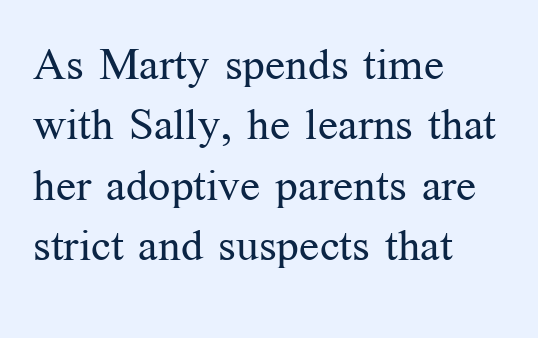
{"serif": "yes", "italic": "no", "bold": "no", "weight": "regular", "width": "normal", "stroke_contrast": "medium", "x_height": "medium", "monospaced": "no", "underline": "no", "align": "left", "line_spacing": "normal", "line_spacing_ratio": 1.37, "letter_spacing": "normal", "letter_spacing_em": 0.0, "glyph_px": 44}
